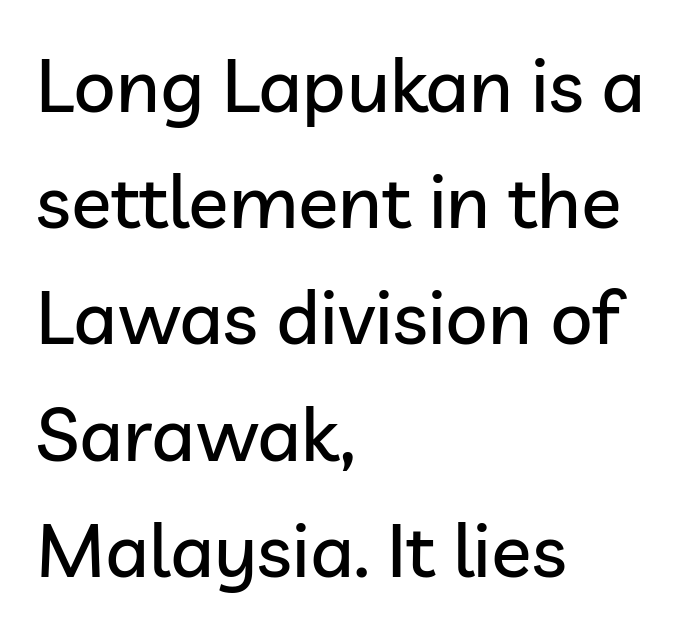
{"serif": "no", "italic": "no", "width": "normal", "stroke_contrast": "low", "x_height": "medium", "monospaced": "no", "underline": "no", "align": "left", "line_spacing": "normal", "line_spacing_ratio": 1.55, "letter_spacing": "normal", "letter_spacing_em": 0.0, "glyph_px": 75}
